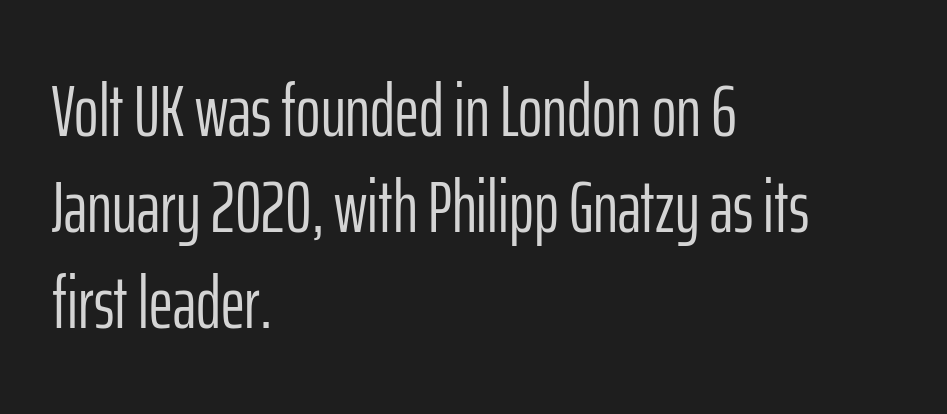
Q: Is the text bold? A: No.
Q: Is the text italic (slanted)? A: No, it is upright.
Q: Is the typeface a serif or a sans-serif typeface? A: Sans-serif.
Q: Is the text underlined? A: No.
Q: How is the paragraph aligned? A: Left-aligned.
Q: Is the spacing between letters normal or unusually wide? A: Normal.
Q: Is the spacing between lines tight, normal or loose? A: Normal.
Q: Width (condensed, normal, or wide)? A: Condensed.
Q: Stroke contrast? A: Low.
Q: x-height? A: Medium.
Q: Monospaced? A: No.
